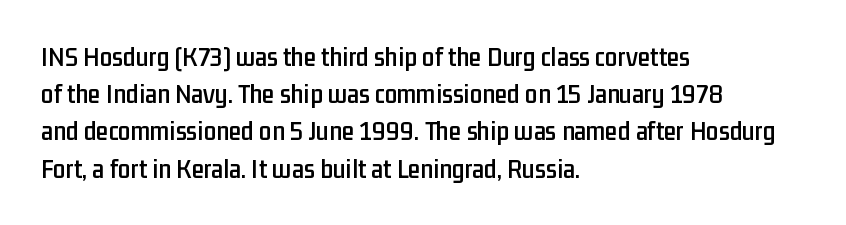
The image shows 28 px condensed sans-serif type, upright; set left-aligned, normal line spacing (1.33x), normal letter spacing, not underlined; low stroke contrast and a medium x-height.
